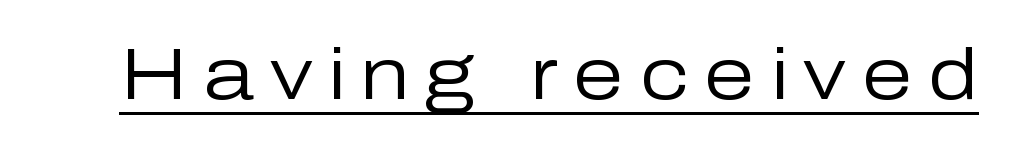
Is this a fixed-width face? No — the glyphs have proportional, varying widths. A quiet, ordinary-to-light weight characterises the typeface. These lines were composed using upright roman letters. Caption: lettering with a line underneath.
